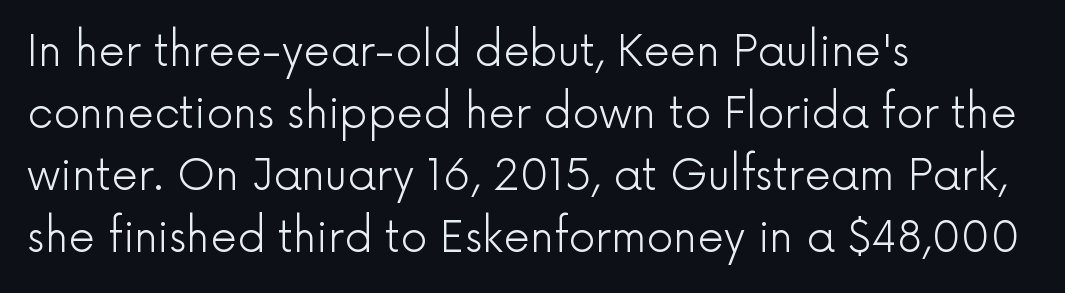
{"serif": "no", "italic": "no", "bold": "no", "weight": "light", "width": "normal", "x_height": "medium", "monospaced": "no", "underline": "no", "align": "left", "line_spacing": "normal", "line_spacing_ratio": 1.48, "letter_spacing": "normal", "letter_spacing_em": 0.0, "glyph_px": 42}
